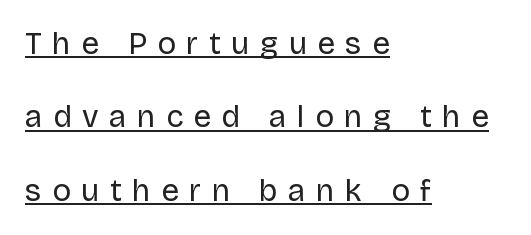
Q: Is the text bold? A: No.
Q: Is the text italic (slanted)? A: No, it is upright.
Q: Is the typeface a serif or a sans-serif typeface? A: Sans-serif.
Q: Is the text underlined? A: Yes.
Q: How is the paragraph aligned? A: Left-aligned.
Q: Is the spacing between letters normal or unusually wide? A: Unusually wide.
Q: Is the spacing between lines tight, normal or loose? A: Loose.
Q: Width (condensed, normal, or wide)? A: Normal.
Q: Stroke contrast? A: Low.
Q: x-height? A: Large.
Q: Monospaced? A: No.
